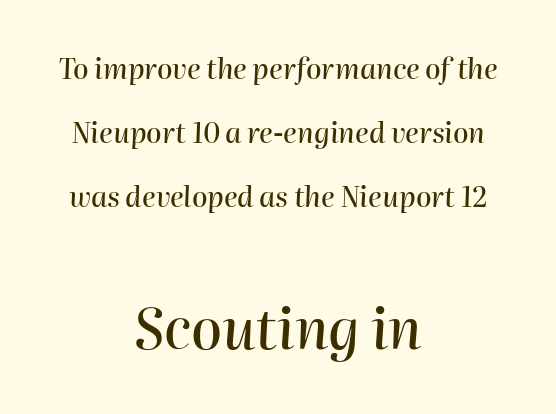
{"italic": "yes", "lean": "right", "slant_degrees": 2, "width": "normal", "stroke_contrast": "high", "x_height": "medium", "monospaced": "no", "underline": "no", "align": "center", "line_spacing": "loose", "line_spacing_ratio": 2.29, "letter_spacing": "normal", "letter_spacing_em": 0.0, "larger_block": "second", "size_ratio": 2.0, "glyph_px": 56}
